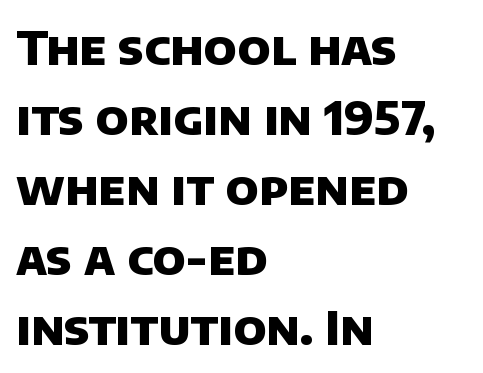
Q: Is the text bold? A: Yes.
Q: Is the typeface a serif or a sans-serif typeface? A: Sans-serif.
Q: Is the text underlined? A: No.
Q: How is the paragraph aligned? A: Left-aligned.
Q: Is the spacing between letters normal or unusually wide? A: Normal.
Q: Is the spacing between lines tight, normal or loose? A: Normal.
Q: Width (condensed, normal, or wide)? A: Normal.
Q: Stroke contrast? A: Low.
Q: x-height? A: Large.
Q: Monospaced? A: No.
